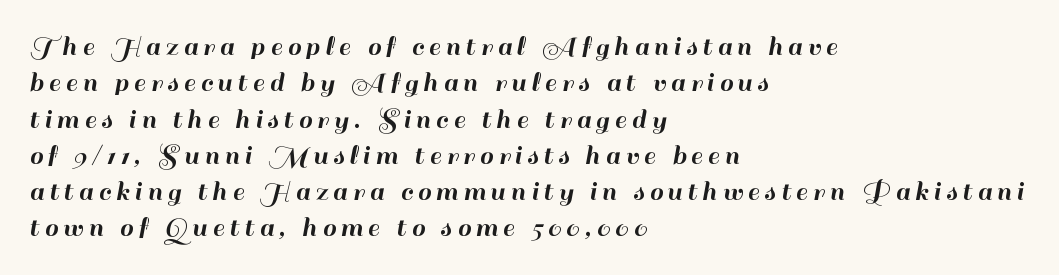
You could not count columns in this text — the font is proportionally spaced. Which margin do the lines hug? The left one — the right edge is uneven. Unlike a traditional serif, this face leaves its strokes unadorned. The words here are not underlined.
